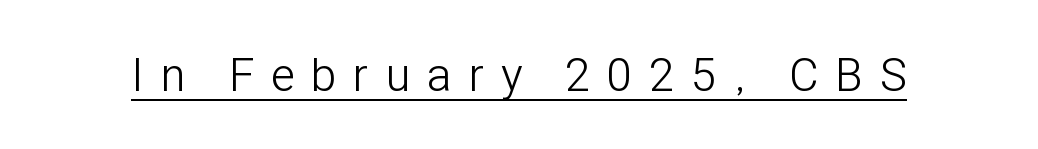
Q: Is the text bold? A: No.
Q: Is the text italic (slanted)? A: No, it is upright.
Q: Is the typeface a serif or a sans-serif typeface? A: Sans-serif.
Q: Is the text underlined? A: Yes.
Q: Is the spacing between letters normal or unusually wide? A: Unusually wide.
Q: Width (condensed, normal, or wide)? A: Condensed.
Q: Stroke contrast? A: Low.
Q: x-height? A: Medium.
Q: Monospaced? A: No.
